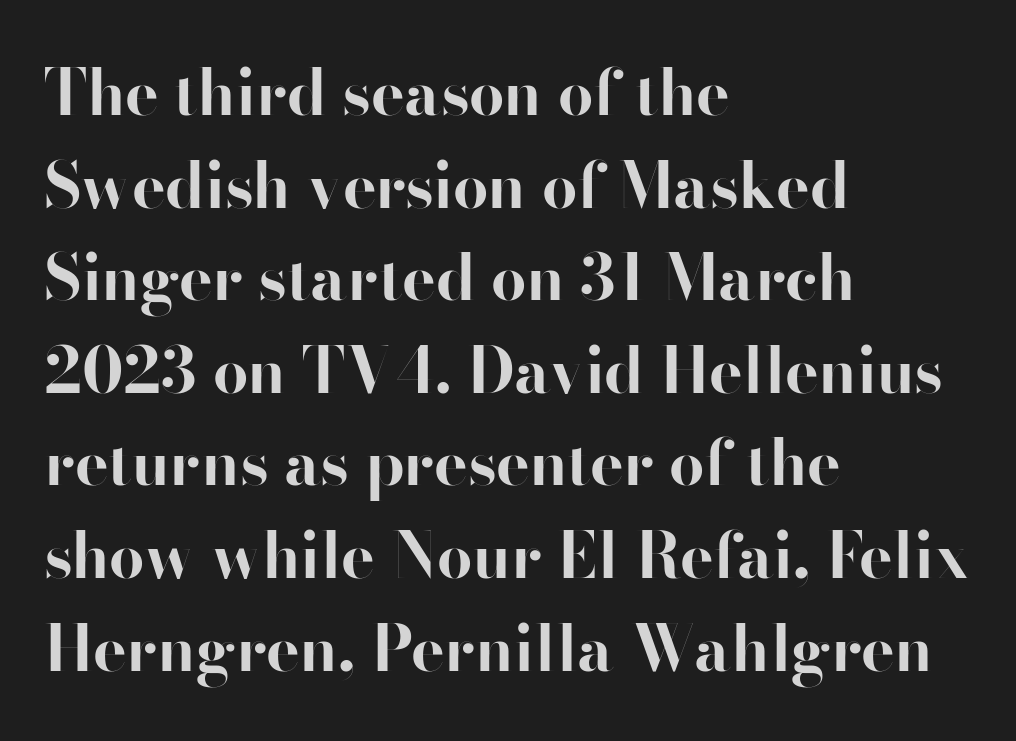
Q: Is the text bold? A: Yes.
Q: Is the text italic (slanted)? A: No, it is upright.
Q: Is the typeface a serif or a sans-serif typeface? A: Sans-serif.
Q: Is the text underlined? A: No.
Q: How is the paragraph aligned? A: Left-aligned.
Q: Is the spacing between letters normal or unusually wide? A: Normal.
Q: Is the spacing between lines tight, normal or loose? A: Normal.
Q: Width (condensed, normal, or wide)? A: Normal.
Q: Stroke contrast? A: High.
Q: x-height? A: Small.
Q: Monospaced? A: No.
